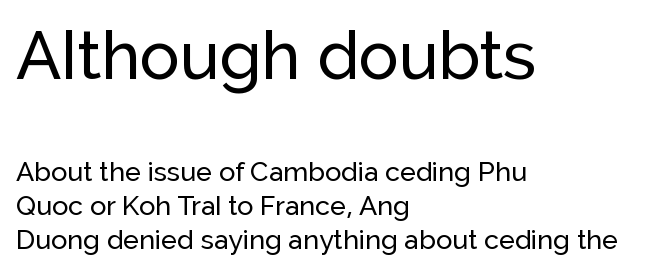
{"serif": "no", "italic": "no", "width": "normal", "stroke_contrast": "low", "x_height": "medium", "monospaced": "no", "underline": "no", "align": "left", "line_spacing": "normal", "line_spacing_ratio": 1.27, "letter_spacing": "normal", "letter_spacing_em": 0.0, "larger_block": "first", "size_ratio": 2.48, "glyph_px": 67}
